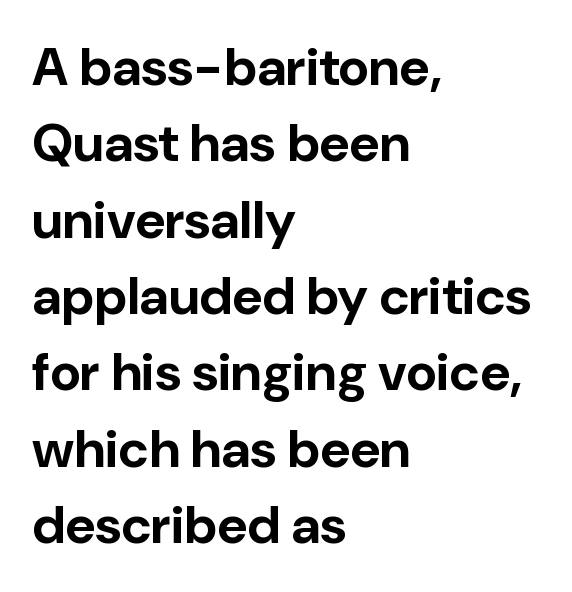
The image shows 53 px bold sans-serif type, upright; set left-aligned, normal line spacing (1.44x), normal letter spacing, not underlined; low stroke contrast and a medium x-height.
